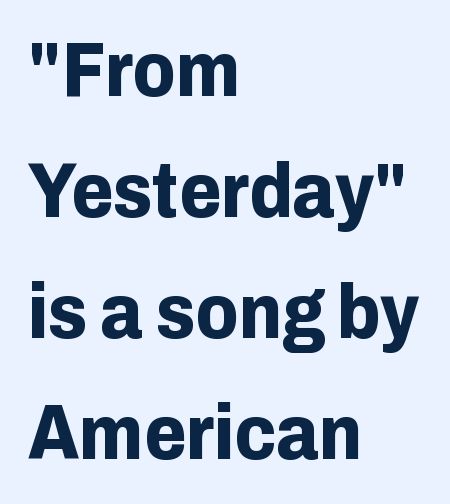
The image shows 77 px bold sans-serif type, upright; set left-aligned, normal line spacing (1.57x), normal letter spacing, not underlined; low stroke contrast and a medium x-height.
